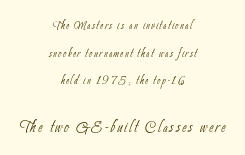
{"bold": "no", "underline": "no", "align": "center", "line_spacing": "loose", "line_spacing_ratio": 1.97, "larger_block": "second", "size_ratio": 1.43, "glyph_px": 20}
